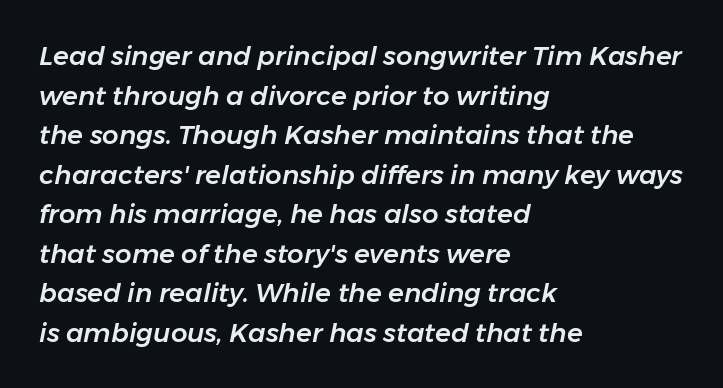
{"italic": "yes", "lean": "right", "slant_degrees": 11, "underline": "no", "align": "left", "line_spacing": "normal", "line_spacing_ratio": 1.52, "letter_spacing": "normal", "letter_spacing_em": 0.0, "glyph_px": 26}
